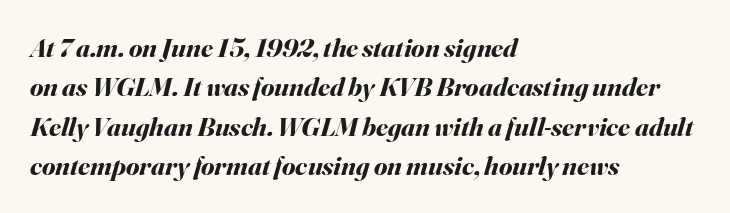
The image shows 27 px bold type, italic (leaning right); set left-aligned, normal line spacing (1.46x), normal letter spacing, not underlined.
